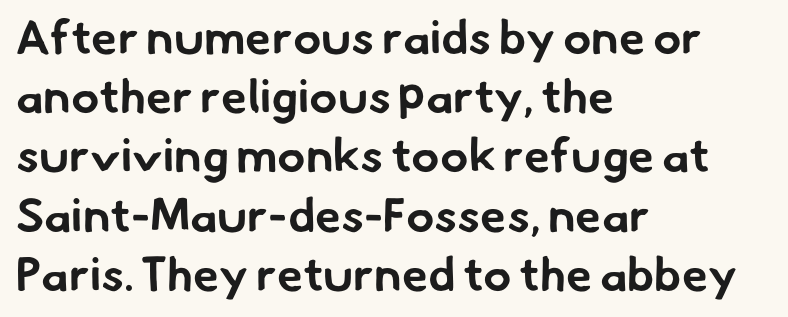
The image shows 47 px bold sans-serif type; set left-aligned, normal line spacing (1.26x), normal letter spacing, not underlined; low stroke contrast and a small x-height.
